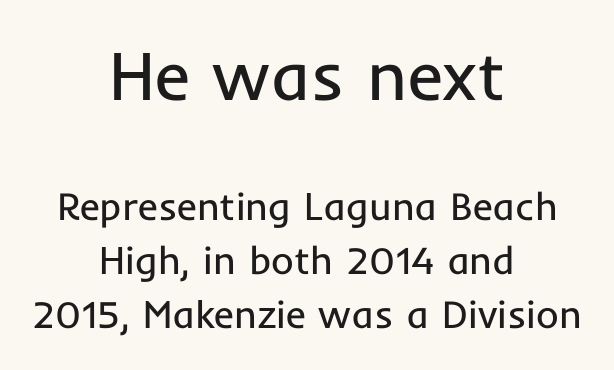
The image shows 69 px regular-weight sans-serif type, upright; set centered, normal line spacing (1.38x), normal letter spacing, not underlined; the first (top) block is 1.77x larger; low stroke contrast and a medium x-height.
